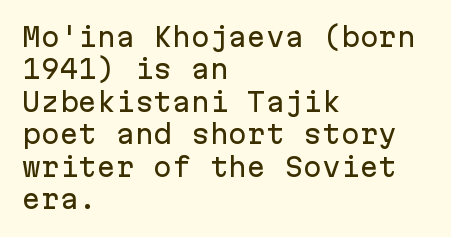
Is there much room between lines? A standard amount, neither cramped nor airy. The passage shown is not underscored anywhere. Visually the block forms a straight wall on the left and a jagged coastline on the right. The lettering holds an erect, upright posture throughout. This rendering leaves character spacing at its baseline value.
